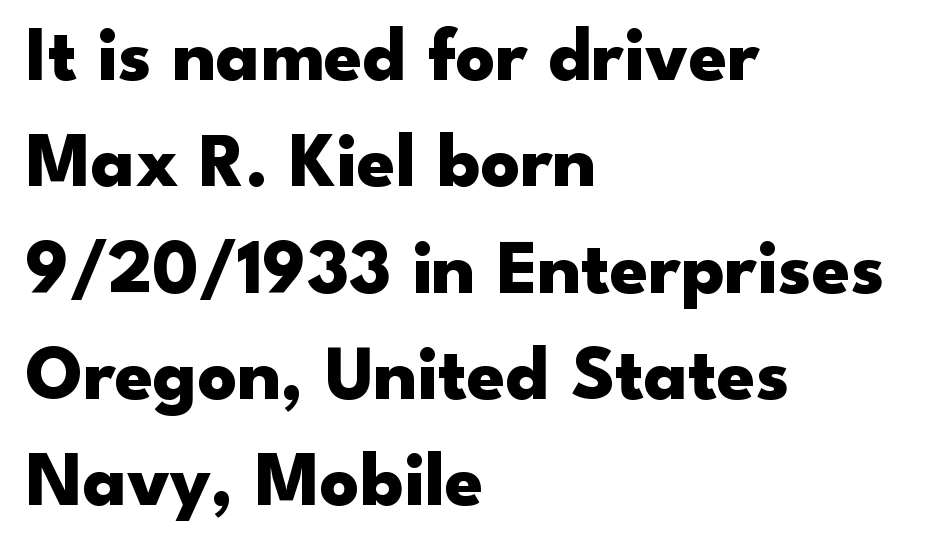
{"serif": "no", "italic": "no", "bold": "yes", "weight": "heavy", "width": "wide", "stroke_contrast": "low", "x_height": "small", "monospaced": "no", "underline": "no", "align": "left", "line_spacing": "normal", "line_spacing_ratio": 1.38, "letter_spacing": "normal", "letter_spacing_em": 0.0, "glyph_px": 77}
